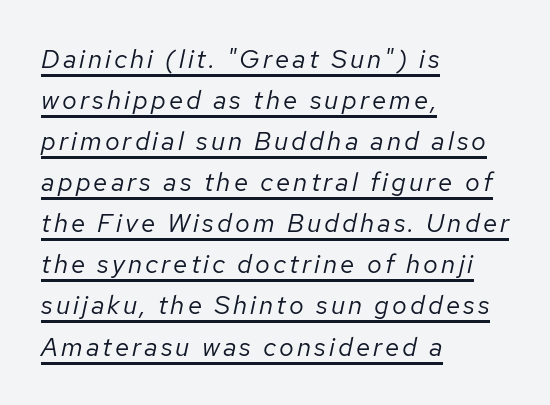
Q: Is the text bold? A: No.
Q: Is the text italic (slanted)? A: Yes, it leans right by about 12 degrees.
Q: Is the text underlined? A: Yes.
Q: How is the paragraph aligned? A: Left-aligned.
Q: Is the spacing between lines tight, normal or loose? A: Normal.
